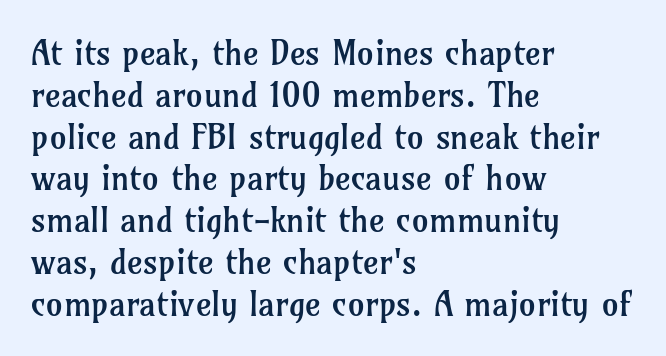
{"serif": "yes", "italic": "no", "bold": "no", "weight": "regular", "width": "normal", "stroke_contrast": "low", "x_height": "medium", "monospaced": "no", "underline": "no", "align": "left", "line_spacing_ratio": 1.23, "letter_spacing": "normal", "letter_spacing_em": 0.0, "glyph_px": 34}
